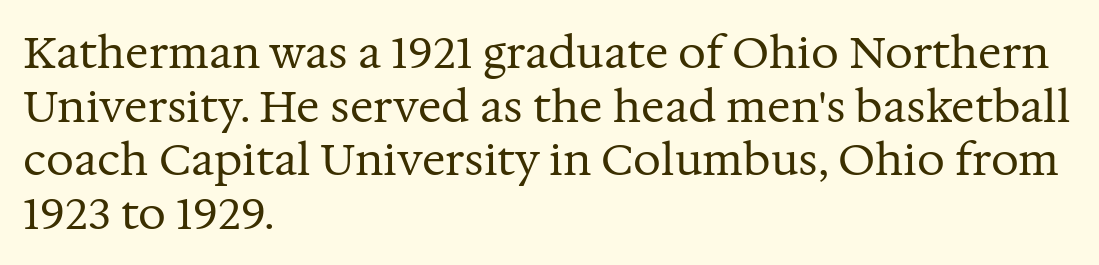
Q: Is the text bold? A: No.
Q: Is the text italic (slanted)? A: No, it is upright.
Q: Is the typeface a serif or a sans-serif typeface? A: Serif.
Q: Is the text underlined? A: No.
Q: How is the paragraph aligned? A: Left-aligned.
Q: Is the spacing between letters normal or unusually wide? A: Normal.
Q: Width (condensed, normal, or wide)? A: Normal.
Q: Stroke contrast? A: Medium.
Q: x-height? A: Medium.
Q: Monospaced? A: No.
